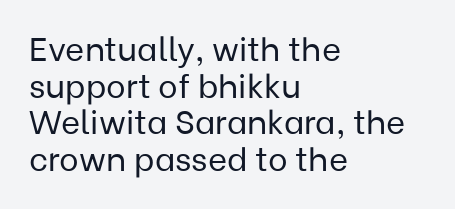
The image shows 33 px regular-weight sans-serif type, upright; set left-aligned, tight line spacing (1.11x), normal letter spacing, not underlined; low stroke contrast and a medium x-height.
